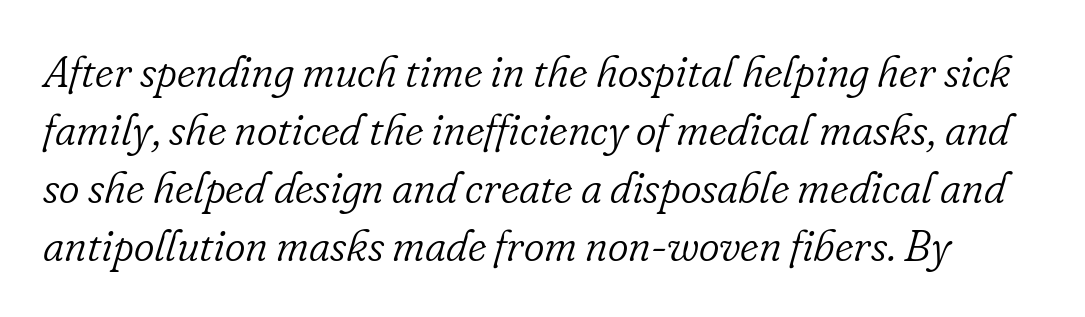
Q: Is the text bold? A: No.
Q: Is the text italic (slanted)? A: Yes, it leans right by about 16 degrees.
Q: Is the typeface a serif or a sans-serif typeface? A: Serif.
Q: Is the text underlined? A: No.
Q: Is the spacing between letters normal or unusually wide? A: Normal.
Q: Is the spacing between lines tight, normal or loose? A: Normal.
Q: Width (condensed, normal, or wide)? A: Normal.
Q: Stroke contrast? A: Low.
Q: x-height? A: Small.
Q: Monospaced? A: No.
